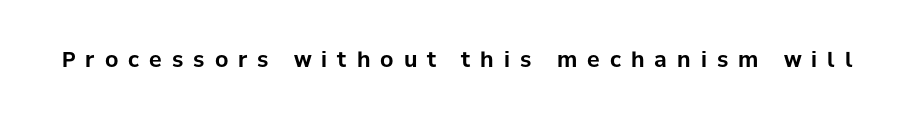
{"italic": "no", "bold": "yes", "underline": "no", "letter_spacing": "wide", "letter_spacing_em": 0.48, "glyph_px": 21}
